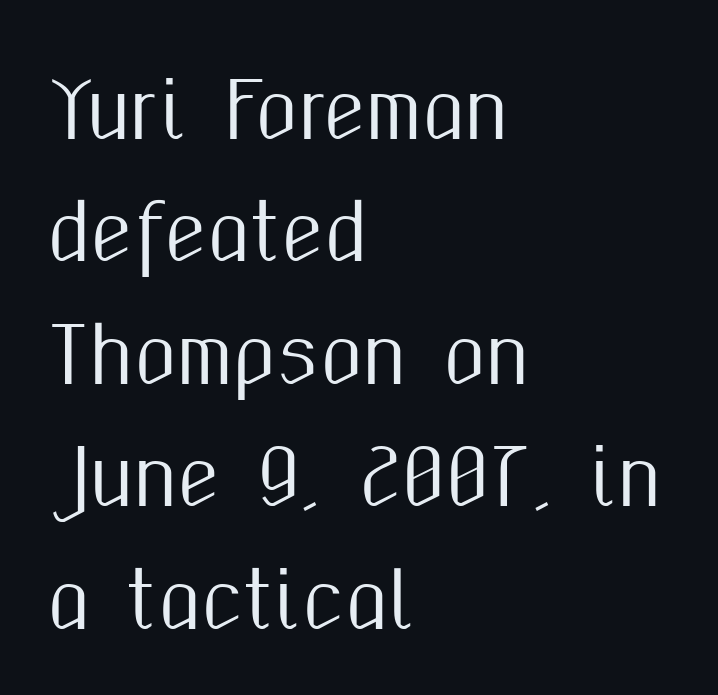
{"serif": "no", "italic": "no", "width": "condensed", "stroke_contrast": "medium", "x_height": "medium", "monospaced": "no", "underline": "no", "align": "left", "line_spacing": "normal", "line_spacing_ratio": 1.59, "letter_spacing": "normal", "letter_spacing_em": 0.0, "glyph_px": 77}
